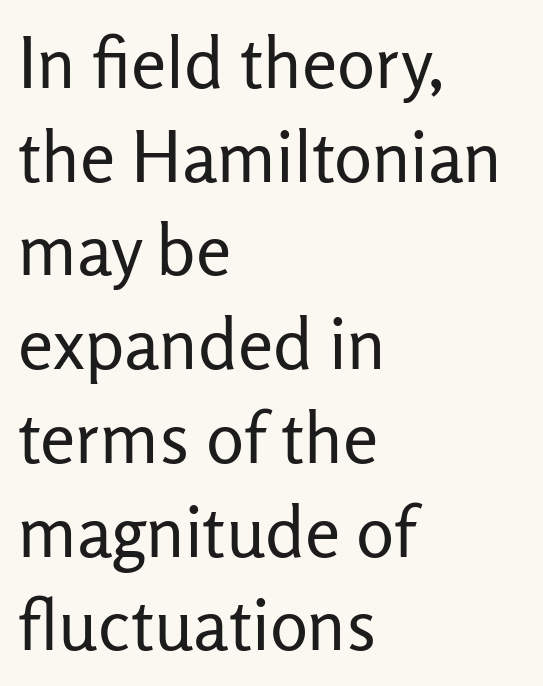
Q: Is the text bold? A: No.
Q: Is the text italic (slanted)? A: No, it is upright.
Q: Is the typeface a serif or a sans-serif typeface? A: Sans-serif.
Q: Is the text underlined? A: No.
Q: How is the paragraph aligned? A: Left-aligned.
Q: Is the spacing between letters normal or unusually wide? A: Normal.
Q: Is the spacing between lines tight, normal or loose? A: Normal.
Q: Width (condensed, normal, or wide)? A: Normal.
Q: Stroke contrast? A: Low.
Q: x-height? A: Medium.
Q: Monospaced? A: No.
